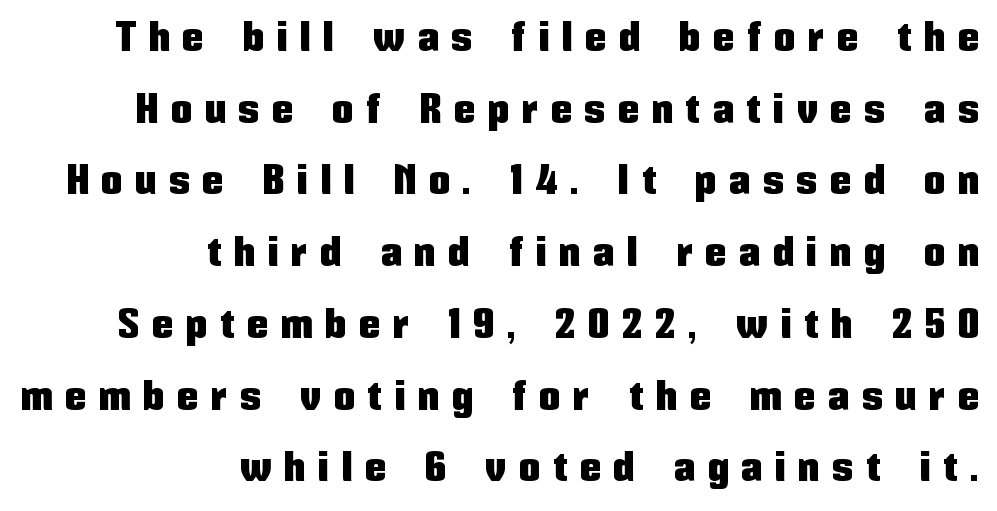
The image shows 41 px condensed sans-serif type, upright; set right-aligned, line spacing 1.75x, unusually wide letter spacing (+0.33 em), not underlined; low stroke contrast and a medium x-height.
